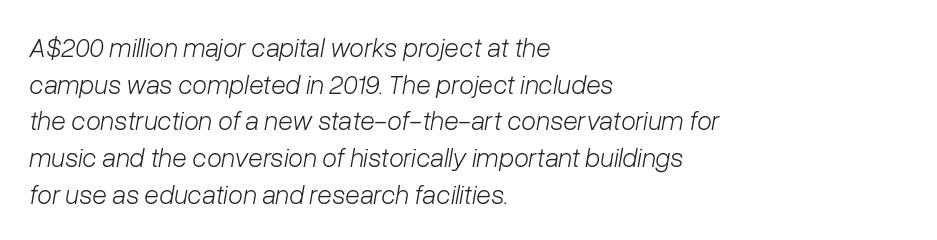
Q: Is the text bold? A: No.
Q: Is the text italic (slanted)? A: Yes, it leans right by about 10 degrees.
Q: Is the text underlined? A: No.
Q: How is the paragraph aligned? A: Left-aligned.
Q: Is the spacing between letters normal or unusually wide? A: Normal.
Q: Is the spacing between lines tight, normal or loose? A: Normal.
